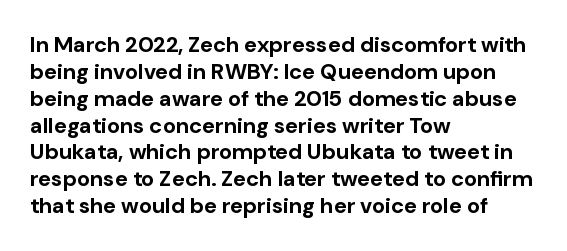
{"italic": "no", "bold": "yes", "underline": "no", "align": "left", "line_spacing_ratio": 1.22, "letter_spacing": "normal", "letter_spacing_em": 0.0, "glyph_px": 22}
